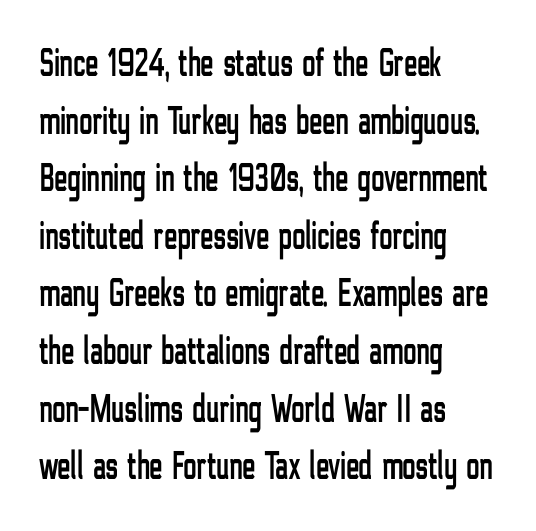
Q: Is the text italic (slanted)? A: No, it is upright.
Q: Is the typeface a serif or a sans-serif typeface? A: Sans-serif.
Q: Is the text underlined? A: No.
Q: How is the paragraph aligned? A: Left-aligned.
Q: Is the spacing between letters normal or unusually wide? A: Normal.
Q: Is the spacing between lines tight, normal or loose? A: Normal.
Q: Width (condensed, normal, or wide)? A: Condensed.
Q: Stroke contrast? A: Low.
Q: x-height? A: Medium.
Q: Monospaced? A: No.
